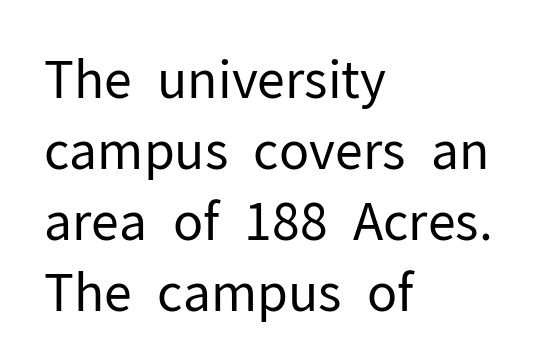
Q: Is the text bold? A: No.
Q: Is the text italic (slanted)? A: No, it is upright.
Q: Is the typeface a serif or a sans-serif typeface? A: Sans-serif.
Q: Is the text underlined? A: No.
Q: How is the paragraph aligned? A: Left-aligned.
Q: Is the spacing between letters normal or unusually wide? A: Normal.
Q: Is the spacing between lines tight, normal or loose? A: Normal.
Q: Width (condensed, normal, or wide)? A: Normal.
Q: Stroke contrast? A: Low.
Q: x-height? A: Medium.
Q: Monospaced? A: No.
